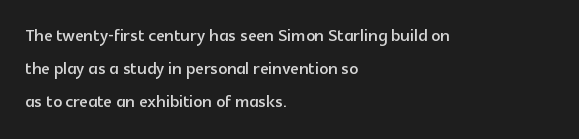
Q: Is the text italic (slanted)? A: No, it is upright.
Q: Is the text underlined? A: No.
Q: How is the paragraph aligned? A: Left-aligned.
Q: Is the spacing between letters normal or unusually wide? A: Normal.
Q: Is the spacing between lines tight, normal or loose? A: Normal.
